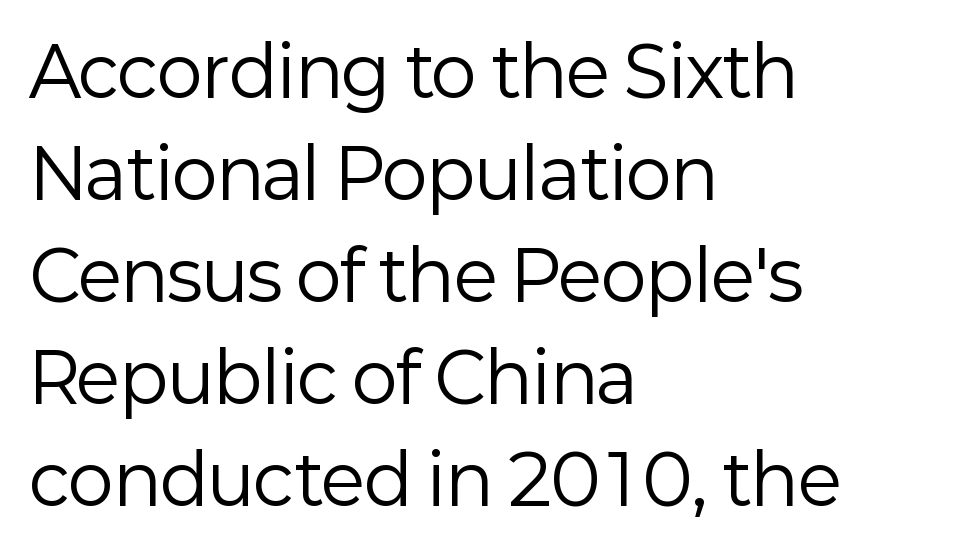
Successive baselines arrive at the customary interval. This sample uses a sans-serif face. Summary of weight: not heavy and not bold. This is the regular roman posture of the typeface. The paragraph shown leans on its left margin. Underlining? Definitely not there.
